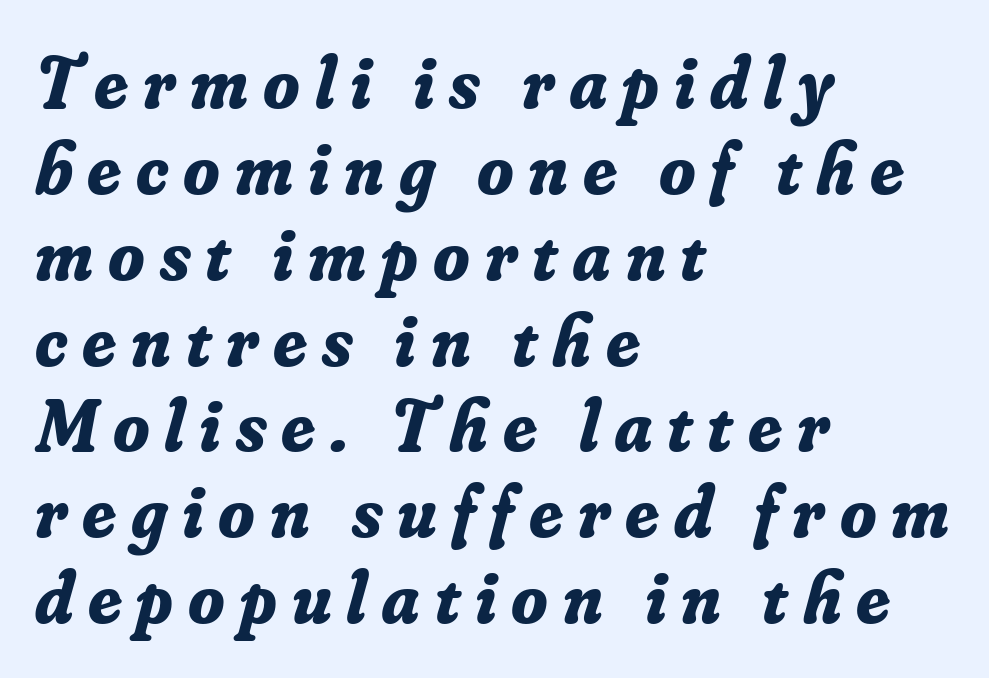
Look at the bottom of the vertical strokes: they flare into serifs here. Strokes here are thick enough to call this a true bold. The glyphs look as if they've been sheared to an angle. The letters advance in unequal steps, a hallmark of proportional type.
